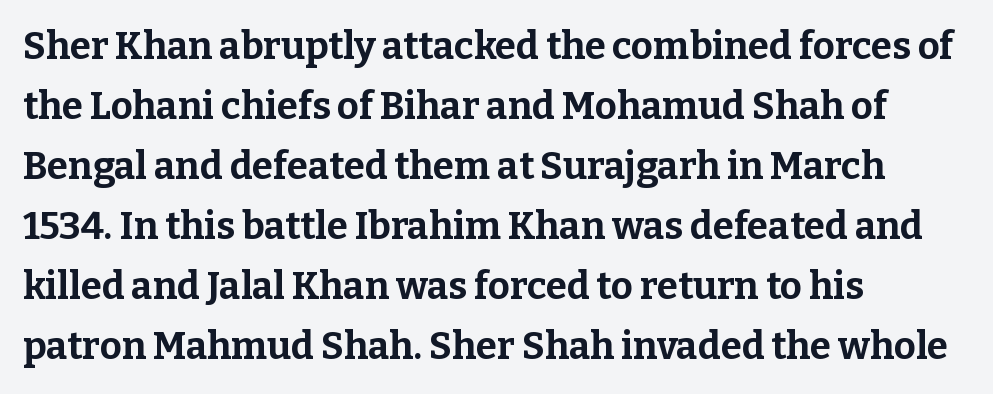
{"serif": "yes", "italic": "no", "bold": "yes", "weight": "bold", "width": "normal", "stroke_contrast": "low", "x_height": "medium", "monospaced": "no", "underline": "no", "align": "left", "line_spacing": "normal", "line_spacing_ratio": 1.58, "letter_spacing": "normal", "letter_spacing_em": 0.0, "glyph_px": 38}
